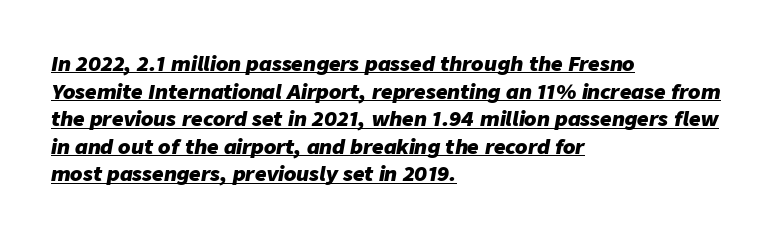
Q: Is the text bold? A: Yes.
Q: Is the text italic (slanted)? A: Yes, it leans right by about 9 degrees.
Q: Is the text underlined? A: Yes.
Q: How is the paragraph aligned? A: Left-aligned.
Q: Is the spacing between letters normal or unusually wide? A: Normal.
Q: Is the spacing between lines tight, normal or loose? A: Normal.
